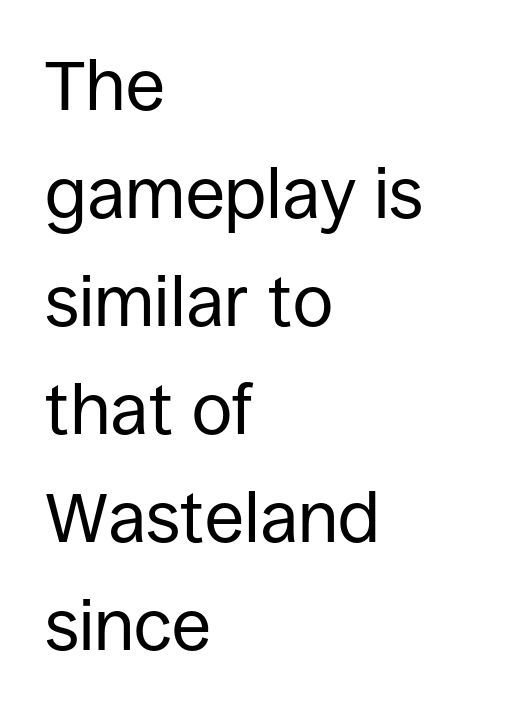
The image shows 71 px regular-weight sans-serif type, upright; set left-aligned, normal line spacing (1.52x), normal letter spacing, not underlined; low stroke contrast and a large x-height.
